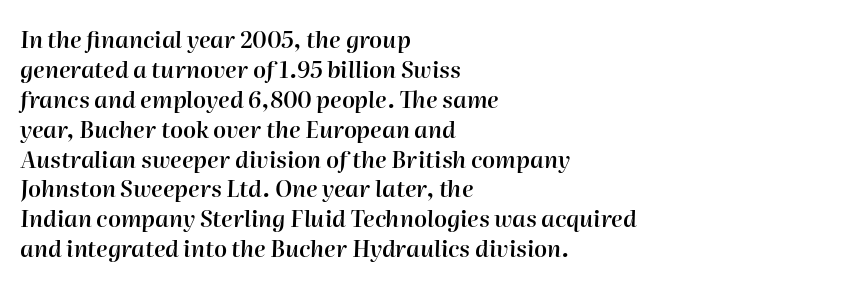
{"italic": "yes", "lean": "right", "slant_degrees": 2, "bold": "semi", "underline": "no", "align": "left", "line_spacing": "normal", "line_spacing_ratio": 1.3, "letter_spacing": "normal", "letter_spacing_em": 0.0, "glyph_px": 23}
